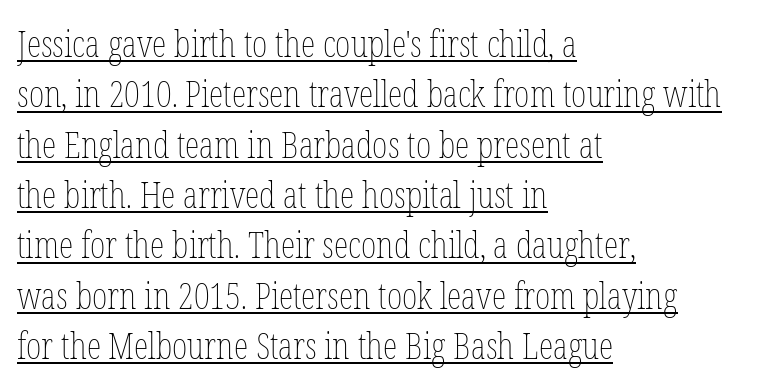
The rendering uses natural spacing where letterforms have individual widths. Looks like someone drew a line under every word here. Posture: upright roman. If you measured baseline to baseline, you'd find a middling distance. The font sits on the lighter half of the weight spectrum, regular included.
